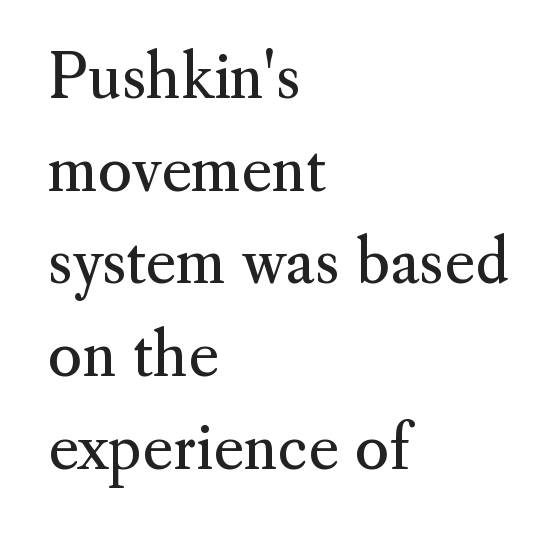
Standard letterfit; no display-style spreading of the glyphs. Note the varied advance widths — an 'i' is clearly narrower than an 'm'. Heaviness? Minimal to ordinary, like unemphasized prose. The leading is moderate, giving the passage an even texture. The font's upright variant was chosen for this text.
